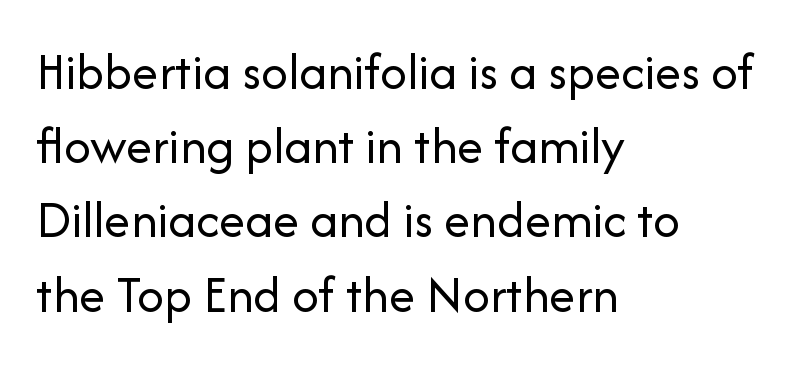
Is there any slant? The stems are plumb. Do the characters align in a grid? No, the font is proportional. Words appear dense and cohesive because spacing is normal. This rendering features lettering with no underline.
